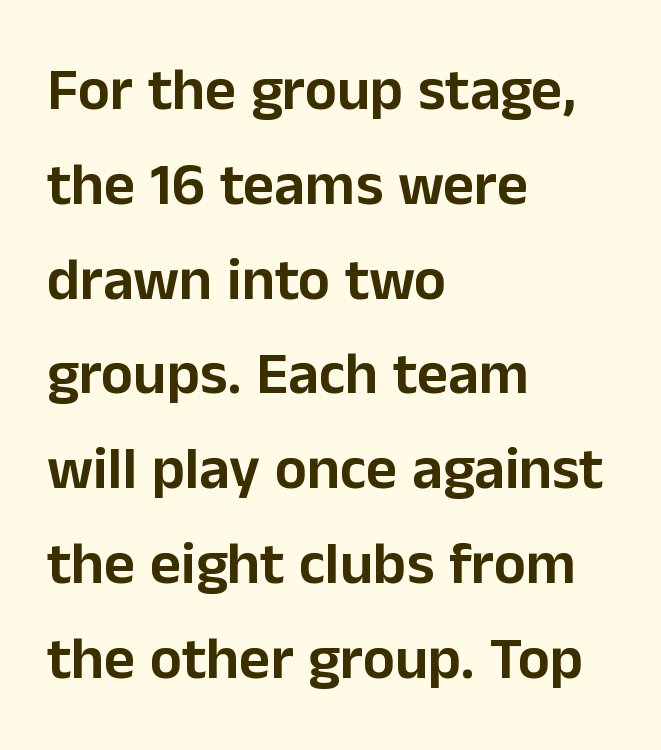
{"serif": "no", "italic": "no", "width": "normal", "stroke_contrast": "low", "x_height": "medium", "monospaced": "no", "underline": "no", "align": "left", "line_spacing": "normal", "line_spacing_ratio": 1.58, "letter_spacing": "normal", "letter_spacing_em": 0.0, "glyph_px": 60}
